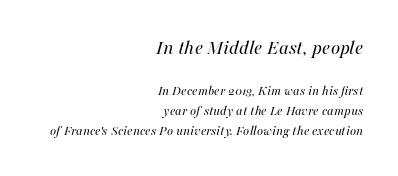
Weight: regular or lighter. The text carries the slant typical of an italic or oblique font. Is the block centered? No — it sits flush against the right margin. Does extra space separate the letters? No, they use regular spacing. Line spacing here is normal. Note: larger setting up top, smaller setting below.
